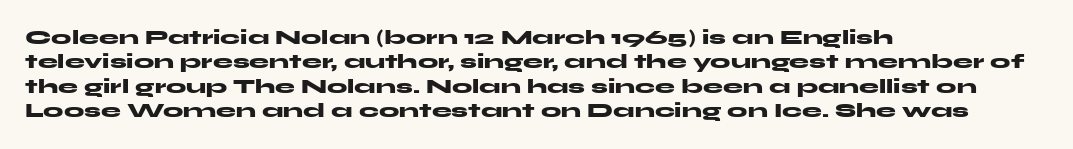
Q: Is the text bold? A: Yes.
Q: Is the text italic (slanted)? A: No, it is upright.
Q: Is the text underlined? A: No.
Q: How is the paragraph aligned? A: Left-aligned.
Q: Is the spacing between letters normal or unusually wide? A: Normal.
